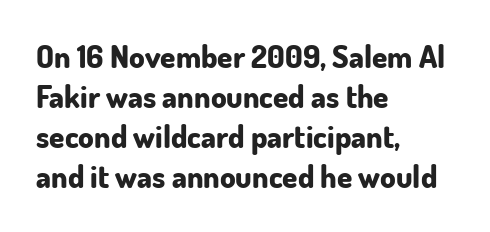
Each letter keeps its own natural width here, so spacing adapts to shape. Line spacing here is normal. Caption: multi-line text, flush left, ragged right. This rendering features lettering with no underline. Is this a sans? Yes — the strokes have no serifs.
